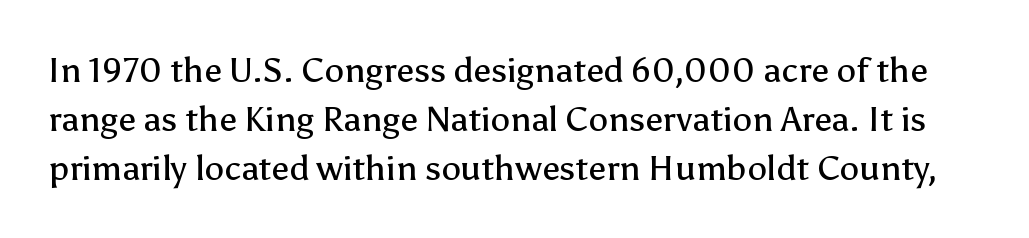
Rows of type keep a routine distance in the vertical direction. The space directly below the letters is spotless. Weight: not bold — regular or lighter. What stands out about the letter spacing? Nothing — it is the standard amount. Note: no serifs on the glyphs. Proportional: the letters do not fall into vertical columns.
